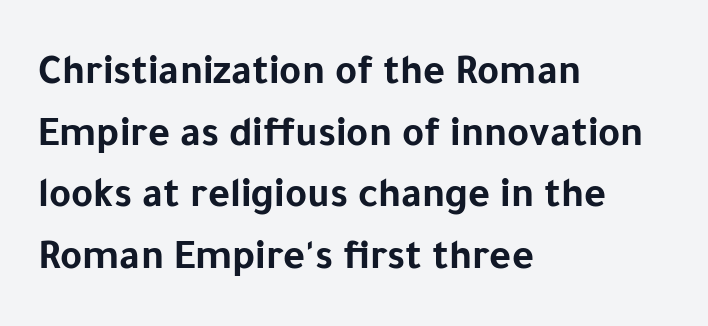
The image shows 42 px bold sans-serif type, upright; set left-aligned, normal line spacing (1.47x), normal letter spacing, not underlined; low stroke contrast and a medium x-height.
